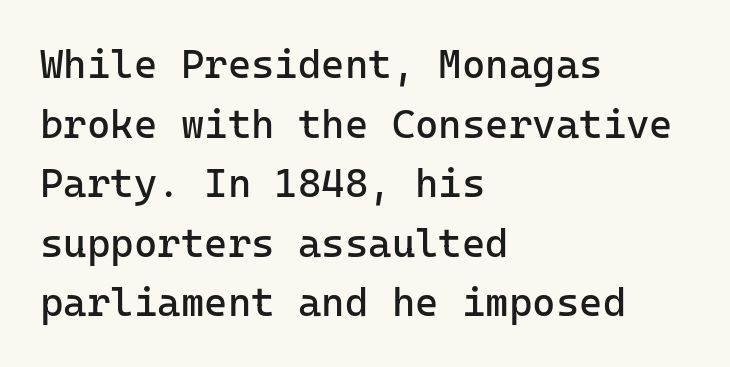
Between one letter and the next there's only the usual sliver of space. Heaviness? Minimal to ordinary, like unemphasized prose. The space between consecutive lines is moderate. Descender tails drop into unmarked territory. The paragraph shown leans on its left margin. The designer went with a sans here, leaving each stem footless.
